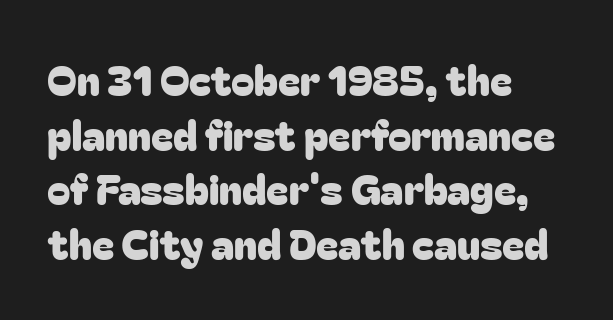
The image shows 42 px sans-serif type, upright; set left-aligned, normal line spacing (1.3x), normal letter spacing, not underlined; low stroke contrast and a medium x-height.
